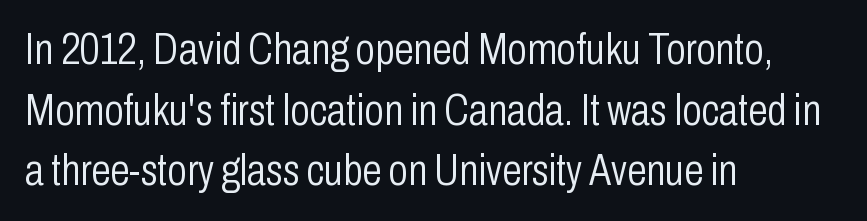
Q: Is the text bold? A: No.
Q: Is the text italic (slanted)? A: No, it is upright.
Q: Is the typeface a serif or a sans-serif typeface? A: Sans-serif.
Q: Is the text underlined? A: No.
Q: How is the paragraph aligned? A: Left-aligned.
Q: Is the spacing between letters normal or unusually wide? A: Normal.
Q: Is the spacing between lines tight, normal or loose? A: Normal.
Q: Width (condensed, normal, or wide)? A: Condensed.
Q: Stroke contrast? A: Low.
Q: x-height? A: Medium.
Q: Monospaced? A: No.
